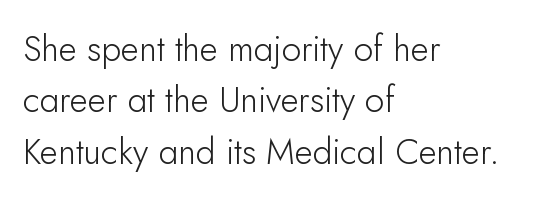
{"serif": "no", "italic": "no", "bold": "no", "weight": "light", "width": "normal", "stroke_contrast": "low", "x_height": "small", "monospaced": "no", "underline": "no", "align": "left", "line_spacing": "normal", "line_spacing_ratio": 1.47, "letter_spacing": "normal", "letter_spacing_em": 0.0, "glyph_px": 35}
